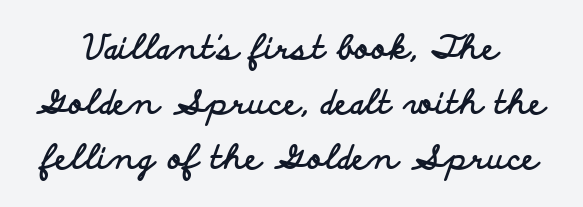
Look at the stroke-to-counter ratio: heavy, a bold. The face used here is proportionally spaced, like ordinary book or web type. Whoever set this chose a conventional vertical rhythm. In terms of letterform style, serifs are entirely absent. Plain, unruled lines of type.
